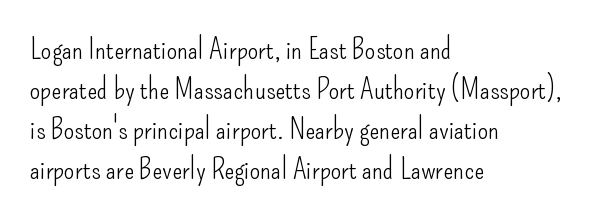
Q: Is the text bold? A: No.
Q: Is the text italic (slanted)? A: No, it is upright.
Q: Is the typeface a serif or a sans-serif typeface? A: Sans-serif.
Q: Is the text underlined? A: No.
Q: How is the paragraph aligned? A: Left-aligned.
Q: Is the spacing between letters normal or unusually wide? A: Normal.
Q: Is the spacing between lines tight, normal or loose? A: Normal.
Q: Width (condensed, normal, or wide)? A: Condensed.
Q: Stroke contrast? A: Low.
Q: x-height? A: Small.
Q: Monospaced? A: No.
